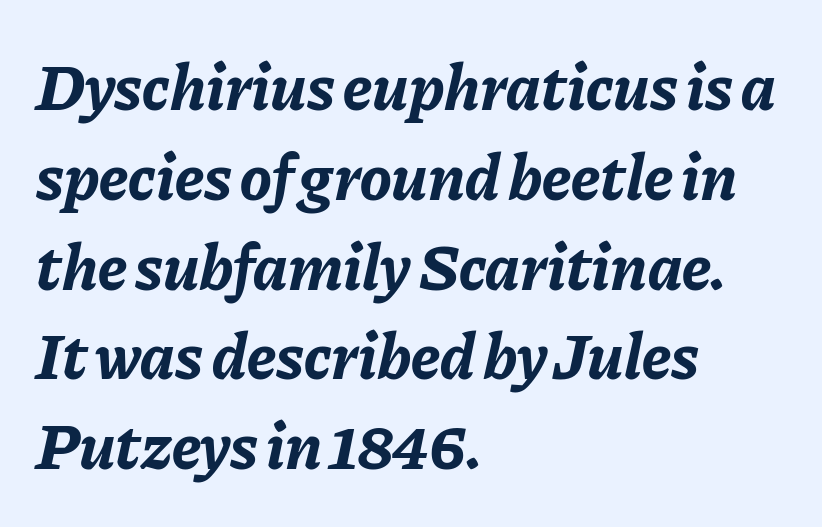
{"italic": "yes", "lean": "right", "slant_degrees": 11, "bold": "yes", "weight": "bold", "width": "normal", "stroke_contrast": "low", "x_height": "medium", "monospaced": "no", "underline": "no", "align": "left", "line_spacing": "normal", "line_spacing_ratio": 1.36, "letter_spacing": "normal", "letter_spacing_em": 0.0, "glyph_px": 66}
